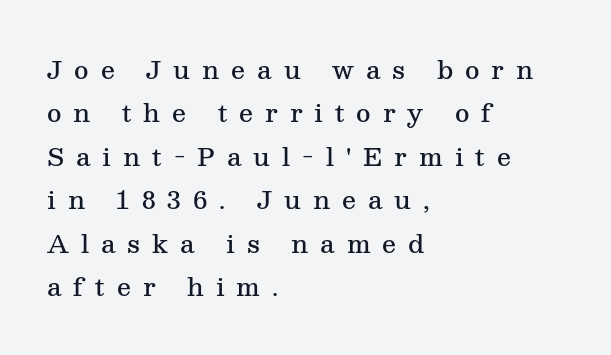
The image shows 25 px text type, upright; set left-aligned, line spacing 1.74x, unusually wide letter spacing (+0.48 em), not underlined.
